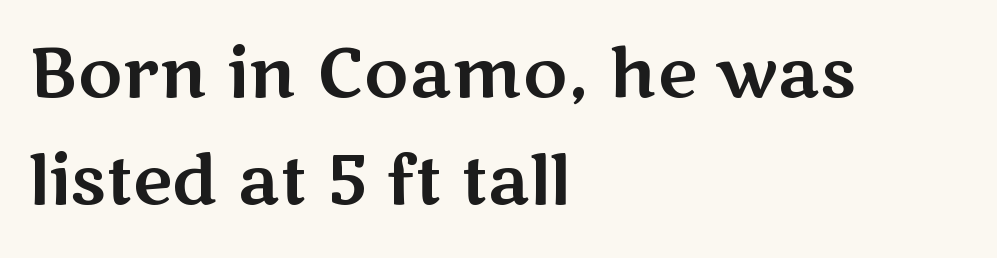
The image shows 68 px wide sans-serif type, upright; set left-aligned, normal line spacing (1.57x), normal letter spacing, not underlined; medium stroke contrast and a medium x-height.
